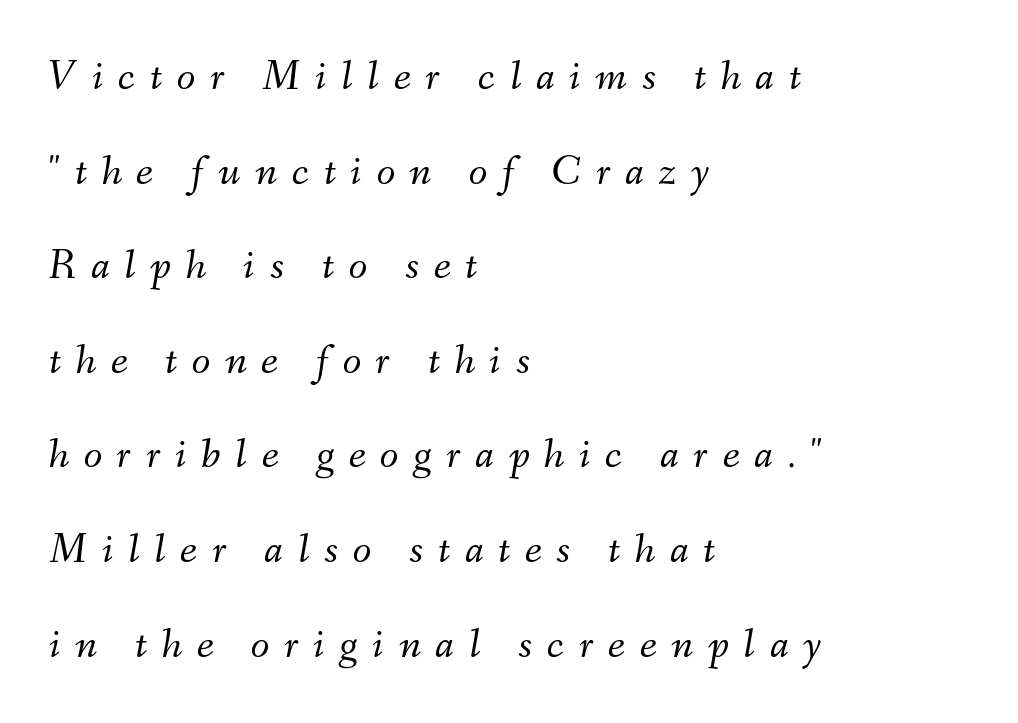
Q: Is the text bold? A: No.
Q: Is the text italic (slanted)? A: Yes, it leans right by about 9 degrees.
Q: Is the text underlined? A: No.
Q: How is the paragraph aligned? A: Left-aligned.
Q: Is the spacing between letters normal or unusually wide? A: Unusually wide.
Q: Is the spacing between lines tight, normal or loose? A: Loose.
Q: Width (condensed, normal, or wide)? A: Normal.
Q: Stroke contrast? A: Medium.
Q: x-height? A: Small.
Q: Monospaced? A: No.
